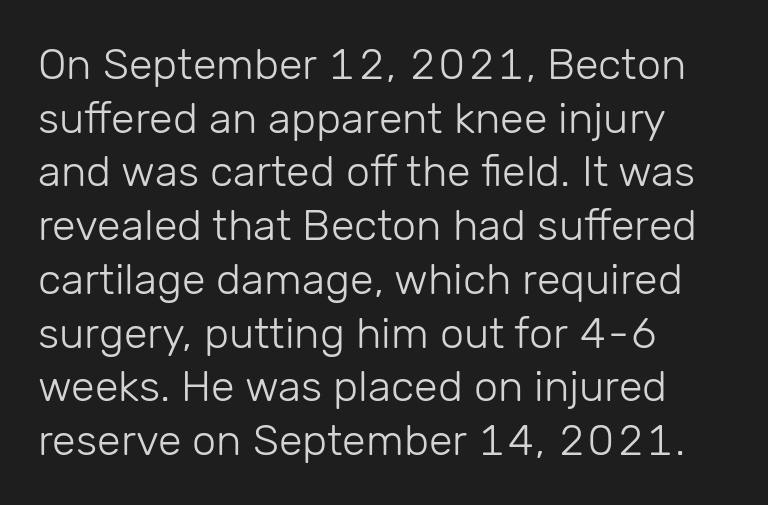
The image shows 43 px light sans-serif type, upright; set left-aligned, normal line spacing (1.25x), normal letter spacing, not underlined; low stroke contrast and a medium x-height.
